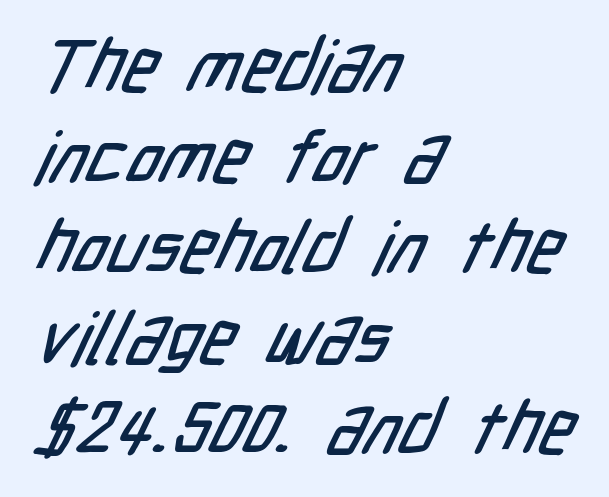
The image shows 73 px condensed sans-serif type; set left-aligned, line spacing 1.24x, normal letter spacing, not underlined; low stroke contrast and a medium x-height.
